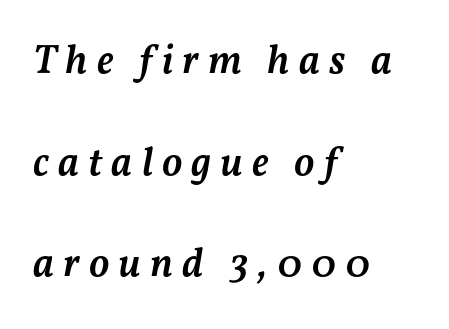
{"italic": "yes", "lean": "right", "slant_degrees": 11, "bold": "semi", "weight": "semibold", "width": "normal", "stroke_contrast": "medium", "x_height": "medium", "monospaced": "no", "underline": "no", "align": "left", "line_spacing": "loose", "line_spacing_ratio": 2.48, "letter_spacing": "wide", "letter_spacing_em": 0.22, "glyph_px": 41}
